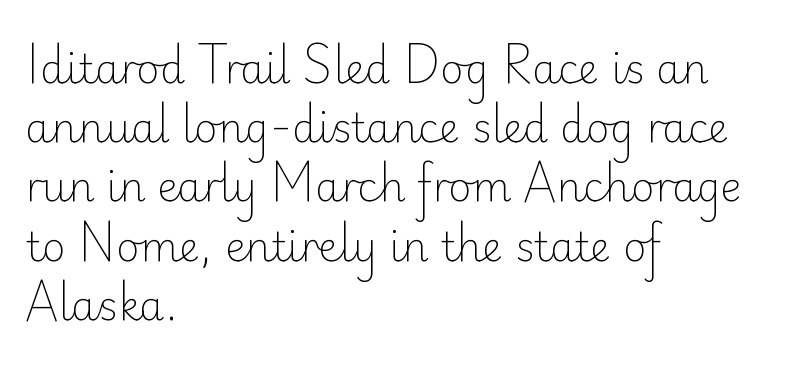
The image shows 40 px light sans-serif type, upright; set left-aligned, normal line spacing (1.48x), normal letter spacing, not underlined; low stroke contrast and a small x-height.
